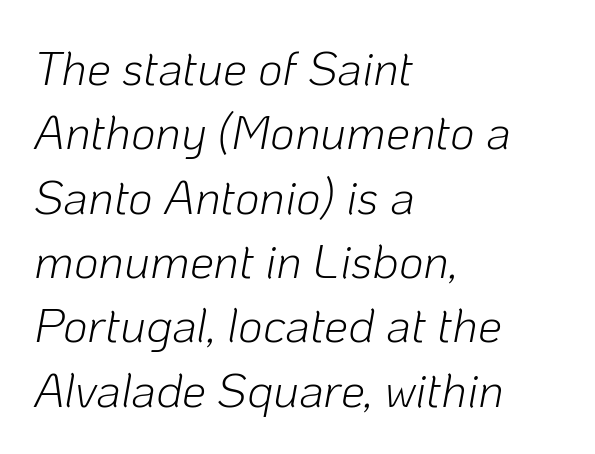
Q: Is the text bold? A: No.
Q: Is the text italic (slanted)? A: Yes, it leans right by about 10 degrees.
Q: Is the text underlined? A: No.
Q: How is the paragraph aligned? A: Left-aligned.
Q: Is the spacing between letters normal or unusually wide? A: Normal.
Q: Is the spacing between lines tight, normal or loose? A: Normal.
Q: Width (condensed, normal, or wide)? A: Normal.
Q: Stroke contrast? A: Low.
Q: x-height? A: Medium.
Q: Monospaced? A: No.
